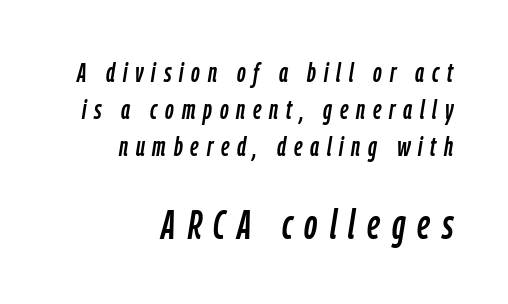
{"italic": "yes", "lean": "right", "slant_degrees": 9, "width": "condensed", "stroke_contrast": "low", "x_height": "medium", "monospaced": "no", "underline": "no", "align": "right", "line_spacing": "normal", "line_spacing_ratio": 1.37, "letter_spacing": "wide", "letter_spacing_em": 0.29, "larger_block": "second", "size_ratio": 1.52, "glyph_px": 41}
